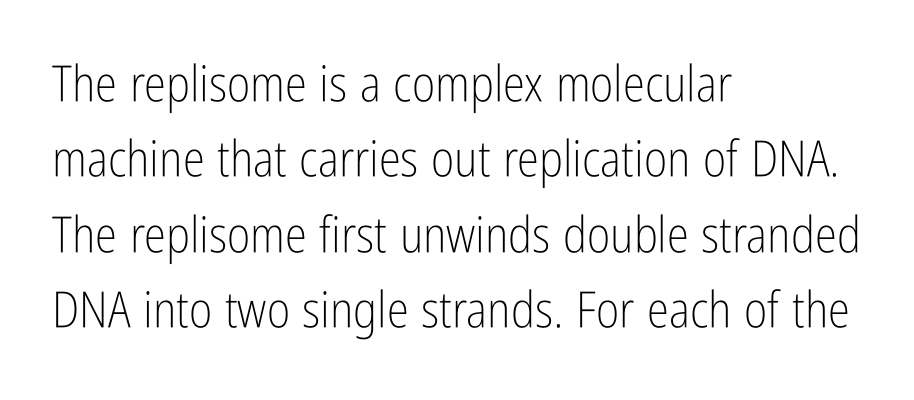
Q: Is the text bold? A: No.
Q: Is the text italic (slanted)? A: No, it is upright.
Q: Is the typeface a serif or a sans-serif typeface? A: Sans-serif.
Q: Is the text underlined? A: No.
Q: How is the paragraph aligned? A: Left-aligned.
Q: Is the spacing between letters normal or unusually wide? A: Normal.
Q: Is the spacing between lines tight, normal or loose? A: Normal.
Q: Width (condensed, normal, or wide)? A: Condensed.
Q: Stroke contrast? A: Low.
Q: x-height? A: Medium.
Q: Monospaced? A: No.
